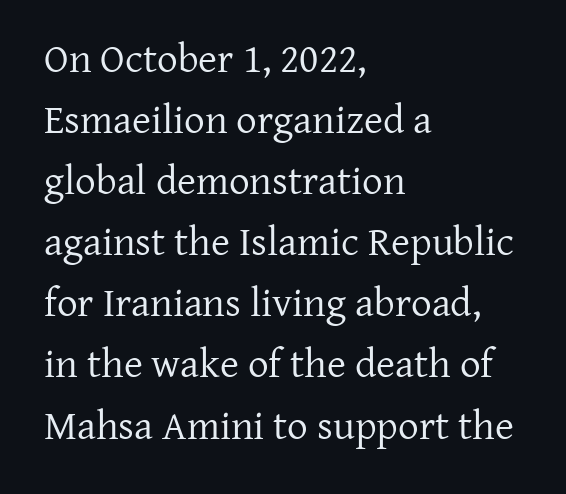
The lettering holds an erect, upright posture throughout. Examine the stroke ends and you'll spot serifs. The lines sit at an ordinary, default distance from one another. Counters stay open thanks to moderate or lighter strokes. The letters advance in unequal steps, a hallmark of proportional type.
